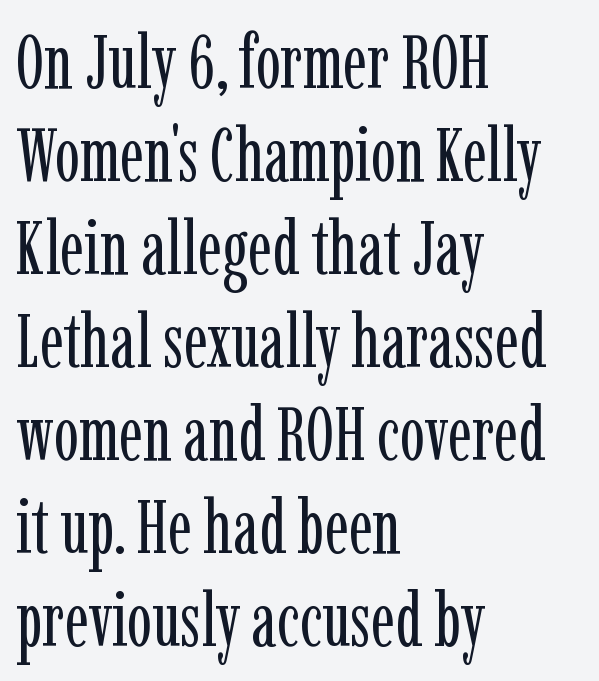
The image shows 75 px regular-weight, condensed serif type, upright; set left-aligned, line spacing 1.24x, normal letter spacing, not underlined; low stroke contrast and a medium x-height.
